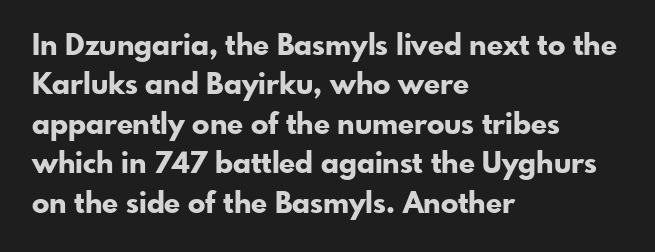
The passage shown stacks its lines at a standard gap. The letters advance in unequal steps, a hallmark of proportional type. Its strokes are broad and dark, the hallmark of bold type. Are there feet on the stems? There aren't — it's a sans. The letters stand upright; this is a roman face. Compared with a centered layout, this one pins lines to the left instead.
